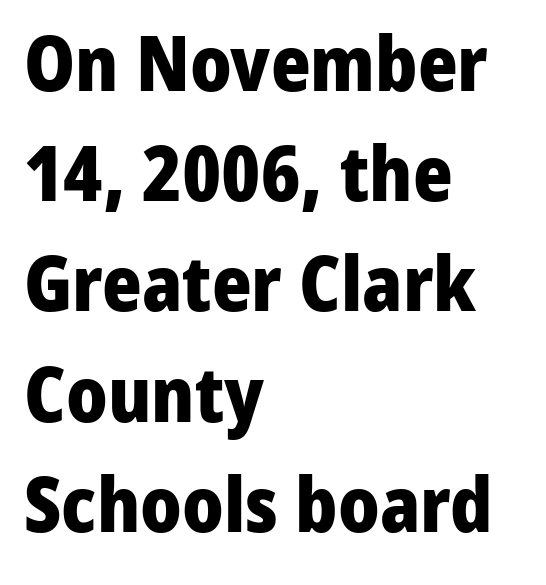
Regular leading. Letters rest on an invisible, unmarked baseline. Do the characters align in a grid? No, the font is proportional. You can tell it's not italic because the verticals are truly vertical. This rendering uses left alignment, leaving the right contour irregular.
